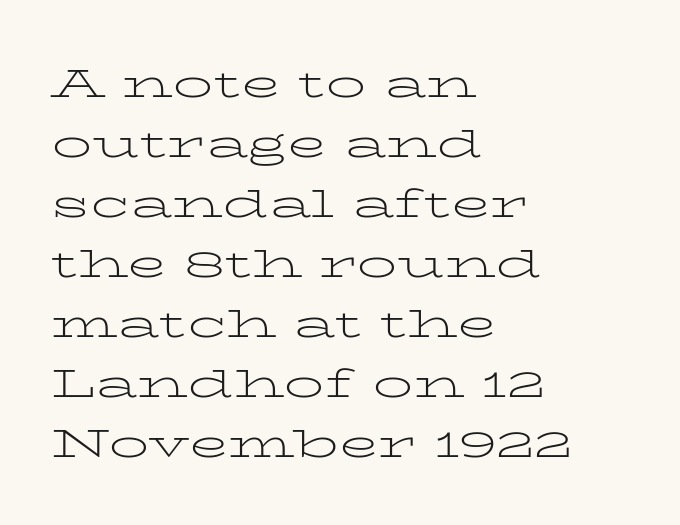
These lines are rendered in a variable-pitch font. Unmarked baselines from the first word to the last. On a weight scale, this lands at 450 or below. This rendering leaves character spacing at its baseline value. In terms of posture, this sample is upright. Old-style or modern, the face here clearly has serifs.
